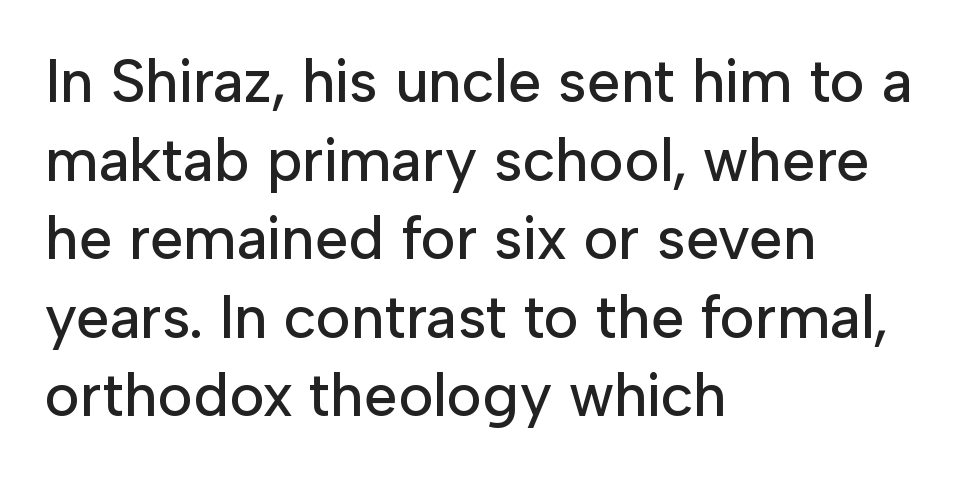
{"serif": "no", "italic": "no", "width": "normal", "stroke_contrast": "low", "x_height": "medium", "monospaced": "no", "underline": "no", "align": "left", "line_spacing": "normal", "line_spacing_ratio": 1.31, "letter_spacing": "normal", "letter_spacing_em": 0.0, "glyph_px": 60}
